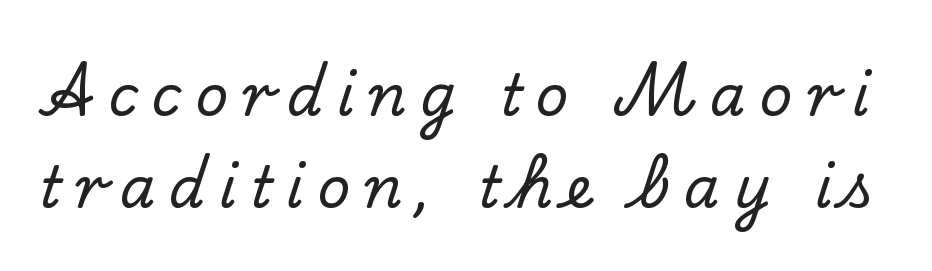
Think of a printed novel: that variable character pitch is what you see here. Type without underlining. Line spacing here is normal. The letters are spread apart with noticeably loose tracking. Serif or sans? Serif — the stroke terminals have little feet.
